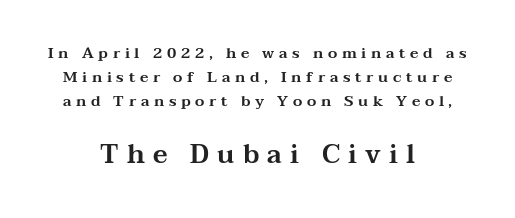
Q: Is the text italic (slanted)? A: No, it is upright.
Q: Is the text underlined? A: No.
Q: How is the paragraph aligned? A: Centered.
Q: Is the spacing between letters normal or unusually wide? A: Unusually wide.
Q: Is the spacing between lines tight, normal or loose? A: Normal.
Q: Which block of text is set in a larger size, the first (top) or the second (bottom)? A: The second (bottom) one.
